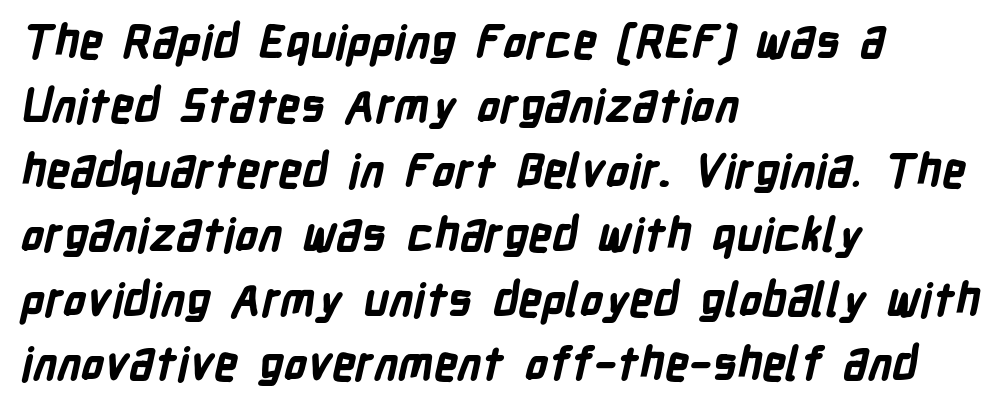
{"serif": "no", "bold": "yes", "weight": "bold", "width": "condensed", "stroke_contrast": "low", "x_height": "medium", "monospaced": "no", "underline": "no", "align": "left", "line_spacing": "normal", "line_spacing_ratio": 1.4, "letter_spacing": "normal", "letter_spacing_em": 0.0, "glyph_px": 46}
